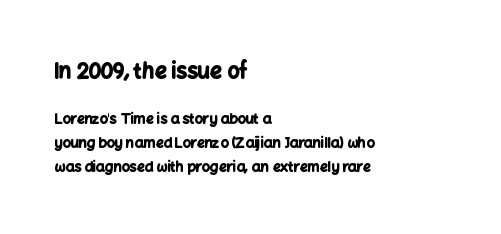
{"italic": "no", "bold": "yes", "underline": "no", "align": "left", "line_spacing_ratio": 1.71, "letter_spacing": "normal", "letter_spacing_em": 0.0, "larger_block": "first", "size_ratio": 1.5, "glyph_px": 21}
